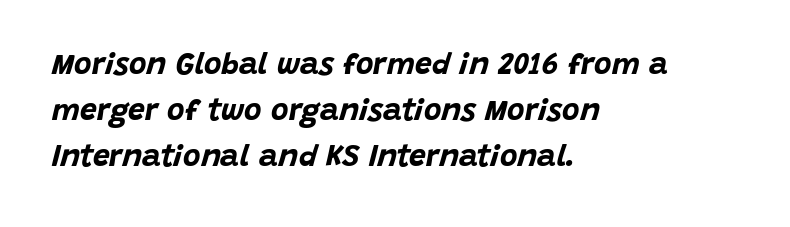
{"italic": "yes", "lean": "right", "slant_degrees": 15, "bold": "yes", "weight": "bold", "width": "normal", "stroke_contrast": "low", "x_height": "large", "monospaced": "no", "underline": "no", "align": "left", "line_spacing": "normal", "line_spacing_ratio": 1.54, "letter_spacing": "normal", "letter_spacing_em": 0.0, "glyph_px": 30}
